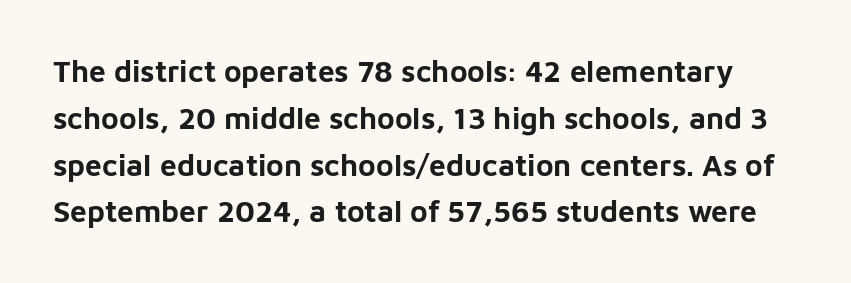
{"serif": "no", "italic": "no", "bold": "yes", "weight": "bold", "width": "normal", "stroke_contrast": "low", "x_height": "medium", "monospaced": "no", "underline": "no", "line_spacing": "normal", "line_spacing_ratio": 1.56, "letter_spacing": "normal", "letter_spacing_em": 0.0, "glyph_px": 30}
